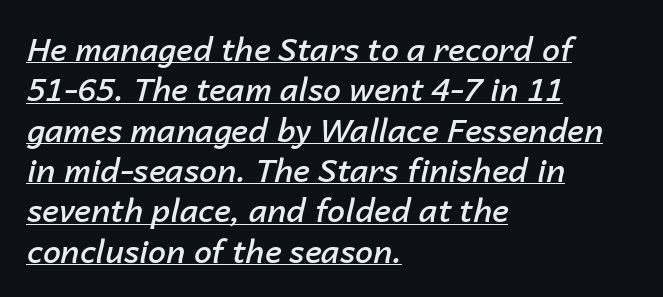
The image shows 32 px semibold type, italic (leaning right); set left-aligned, normal line spacing (1.26x), normal letter spacing, underlined; low stroke contrast and a medium x-height.
